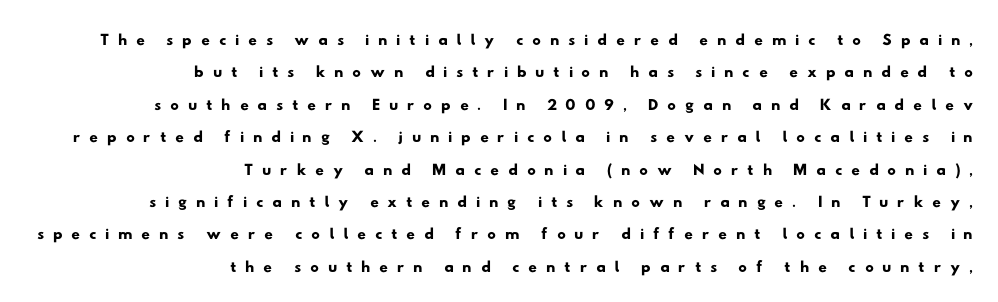
{"underline": "no", "align": "right", "line_spacing": "normal", "line_spacing_ratio": 1.35, "letter_spacing": "wide", "letter_spacing_em": 0.36, "glyph_px": 24}
